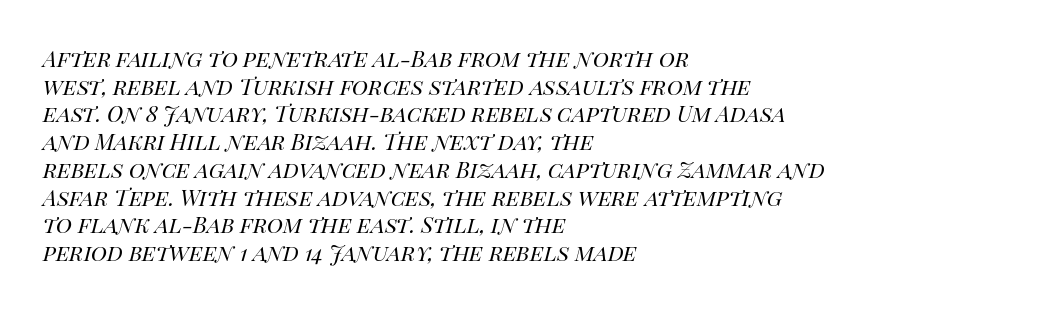
Notice how the passage keeps a crisp vertical edge on the left only. The type is set solid horizontally, with unmodified tracking. Weight: not bold — regular or lighter. Vertical spacing — default.
